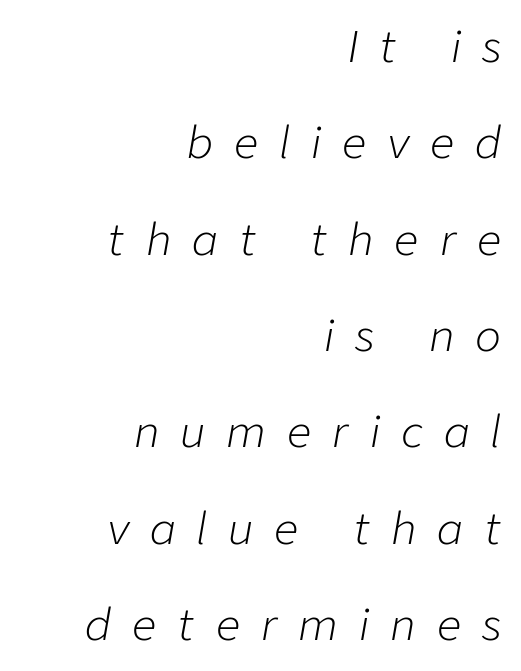
Q: Is the text bold? A: No.
Q: Is the text italic (slanted)? A: Yes, it leans right by about 9 degrees.
Q: Is the text underlined? A: No.
Q: How is the paragraph aligned? A: Right-aligned.
Q: Is the spacing between letters normal or unusually wide? A: Unusually wide.
Q: Is the spacing between lines tight, normal or loose? A: Loose.
Q: Width (condensed, normal, or wide)? A: Normal.
Q: Stroke contrast? A: Low.
Q: x-height? A: Medium.
Q: Monospaced? A: No.
